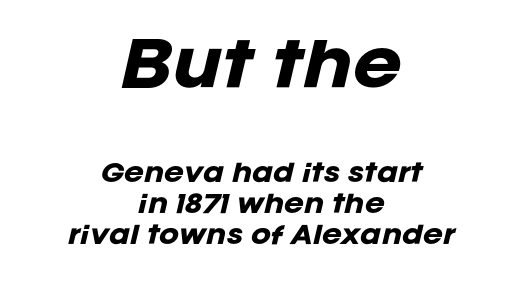
The image shows 59 px heavy type, italic (leaning right); set centered, normal line spacing (1.29x), normal letter spacing, not underlined; the first (top) block is 2.46x larger; low stroke contrast and a large x-height.
